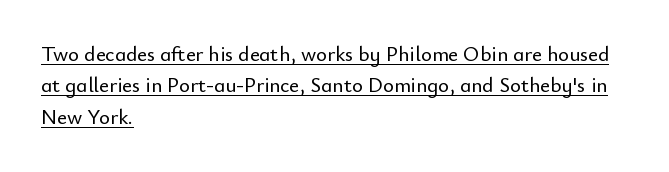
Q: Is the text italic (slanted)? A: No, it is upright.
Q: Is the text underlined? A: Yes.
Q: How is the paragraph aligned? A: Left-aligned.
Q: Is the spacing between letters normal or unusually wide? A: Normal.
Q: Is the spacing between lines tight, normal or loose? A: Normal.
